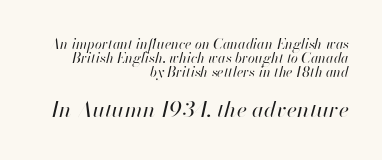
Q: Is the text bold? A: No.
Q: Is the text italic (slanted)? A: Yes, it leans right by about 13 degrees.
Q: Is the text underlined? A: No.
Q: How is the paragraph aligned? A: Right-aligned.
Q: Is the spacing between letters normal or unusually wide? A: Normal.
Q: Is the spacing between lines tight, normal or loose? A: Tight.
Q: Which block of text is set in a larger size, the first (top) or the second (bottom)? A: The second (bottom) one.
